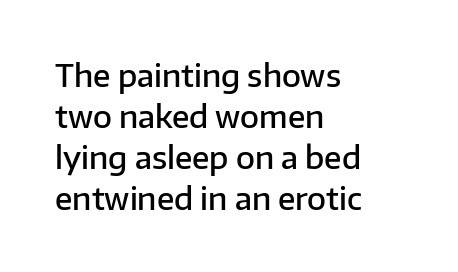
{"serif": "no", "italic": "no", "bold": "semi", "weight": "semibold", "width": "normal", "stroke_contrast": "low", "x_height": "medium", "monospaced": "no", "underline": "no", "align": "left", "line_spacing": "normal", "line_spacing_ratio": 1.32, "letter_spacing": "normal", "letter_spacing_em": 0.0, "glyph_px": 31}
